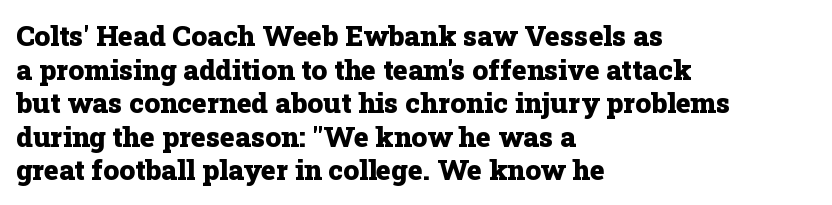
Q: Is the text bold? A: Yes.
Q: Is the text italic (slanted)? A: No, it is upright.
Q: Is the typeface a serif or a sans-serif typeface? A: Serif.
Q: Is the text underlined? A: No.
Q: How is the paragraph aligned? A: Left-aligned.
Q: Is the spacing between letters normal or unusually wide? A: Normal.
Q: Width (condensed, normal, or wide)? A: Normal.
Q: Stroke contrast? A: Low.
Q: x-height? A: Medium.
Q: Monospaced? A: No.
